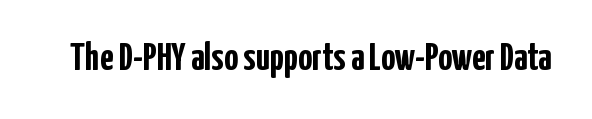
Q: Is the text bold? A: Yes.
Q: Is the text italic (slanted)? A: No, it is upright.
Q: Is the typeface a serif or a sans-serif typeface? A: Sans-serif.
Q: Is the text underlined? A: No.
Q: Is the spacing between letters normal or unusually wide? A: Normal.
Q: Width (condensed, normal, or wide)? A: Condensed.
Q: Stroke contrast? A: Low.
Q: x-height? A: Medium.
Q: Monospaced? A: No.
